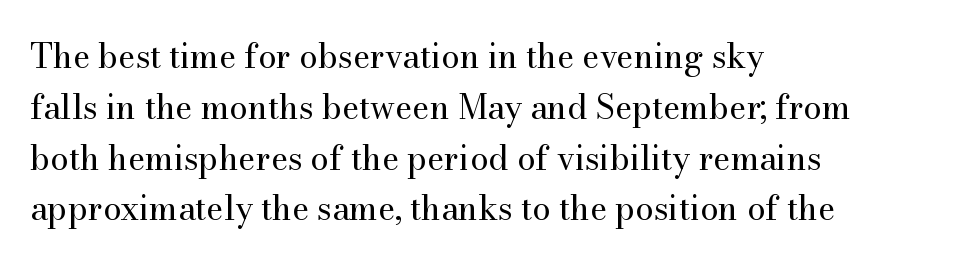
{"serif": "yes", "italic": "no", "bold": "no", "weight": "regular", "width": "normal", "stroke_contrast": "medium", "x_height": "small", "monospaced": "no", "underline": "no", "align": "left", "line_spacing": "normal", "line_spacing_ratio": 1.54, "letter_spacing": "normal", "letter_spacing_em": 0.0, "glyph_px": 33}
